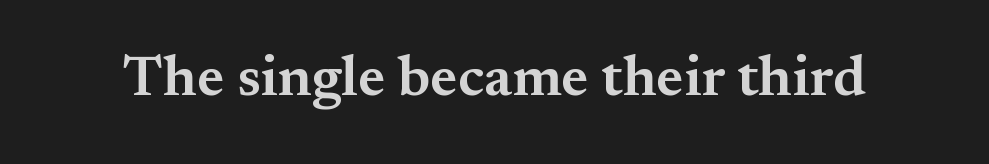
The image shows 57 px semibold serif type, upright; set normal letter spacing, not underlined; medium stroke contrast and a small x-height.
